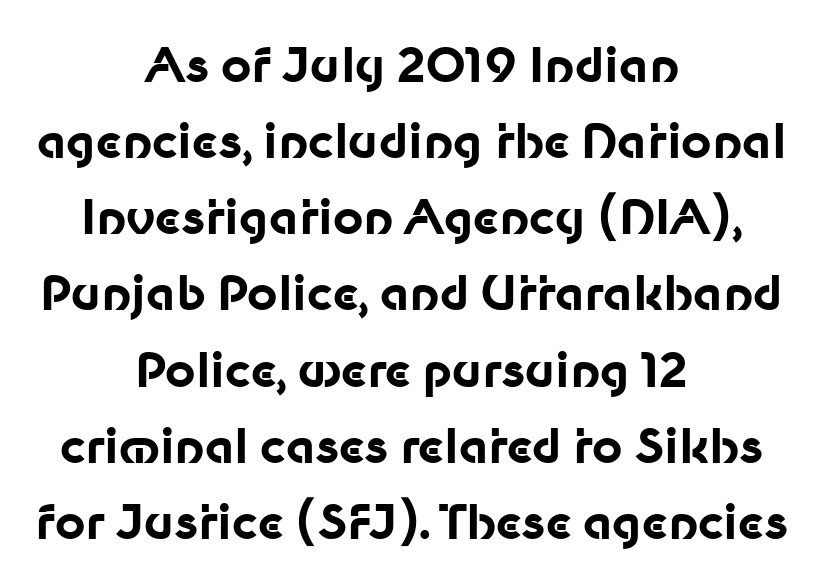
{"serif": "no", "italic": "no", "bold": "yes", "weight": "bold", "width": "normal", "stroke_contrast": "low", "x_height": "medium", "monospaced": "no", "underline": "no", "align": "center", "line_spacing": "normal", "line_spacing_ratio": 1.62, "letter_spacing": "normal", "letter_spacing_em": 0.0, "glyph_px": 47}
